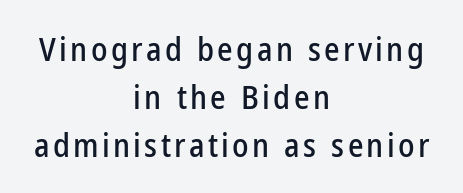
Q: Is the text italic (slanted)? A: No, it is upright.
Q: Is the typeface a serif or a sans-serif typeface? A: Sans-serif.
Q: Is the text underlined? A: No.
Q: How is the paragraph aligned? A: Centered.
Q: Is the spacing between lines tight, normal or loose? A: Normal.
Q: Width (condensed, normal, or wide)? A: Condensed.
Q: Stroke contrast? A: Low.
Q: x-height? A: Medium.
Q: Monospaced? A: No.
